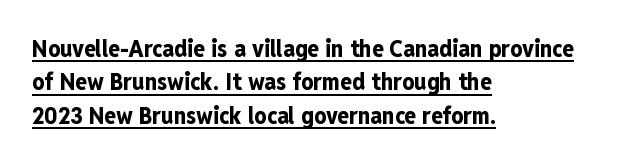
Q: Is the text bold? A: Yes.
Q: Is the text italic (slanted)? A: No, it is upright.
Q: Is the text underlined? A: Yes.
Q: How is the paragraph aligned? A: Left-aligned.
Q: Is the spacing between letters normal or unusually wide? A: Normal.
Q: Is the spacing between lines tight, normal or loose? A: Normal.
